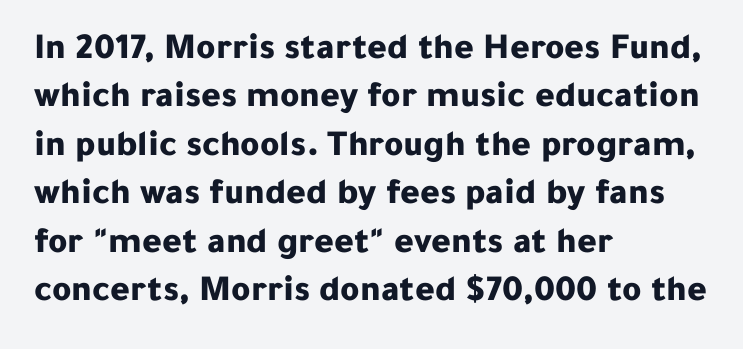
Q: Is the text bold? A: Yes.
Q: Is the text italic (slanted)? A: No, it is upright.
Q: Is the typeface a serif or a sans-serif typeface? A: Sans-serif.
Q: Is the text underlined? A: No.
Q: How is the paragraph aligned? A: Left-aligned.
Q: Is the spacing between letters normal or unusually wide? A: Normal.
Q: Is the spacing between lines tight, normal or loose? A: Normal.
Q: Width (condensed, normal, or wide)? A: Normal.
Q: Stroke contrast? A: Low.
Q: x-height? A: Medium.
Q: Monospaced? A: No.
